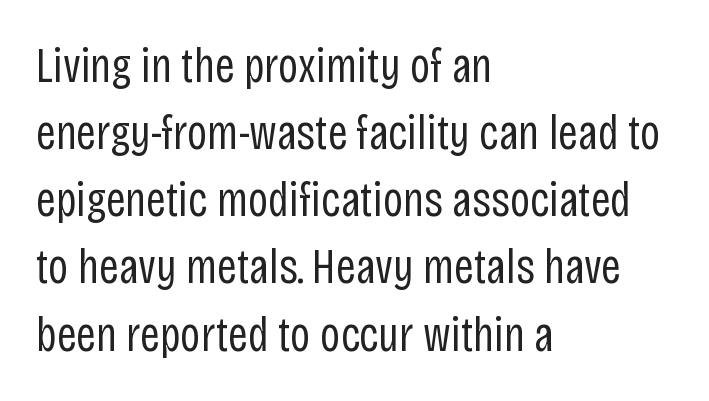
{"serif": "no", "italic": "no", "bold": "no", "weight": "regular", "width": "condensed", "stroke_contrast": "low", "x_height": "large", "monospaced": "no", "underline": "no", "align": "left", "line_spacing": "normal", "line_spacing_ratio": 1.37, "letter_spacing": "normal", "letter_spacing_em": 0.0, "glyph_px": 49}
